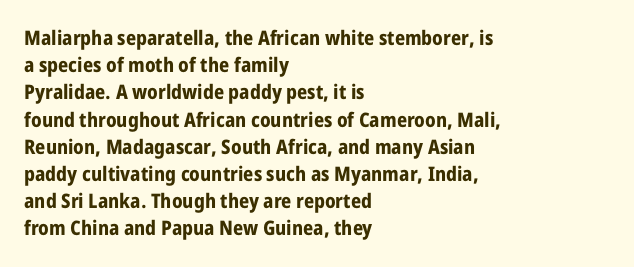
Vertical strokes here are truly vertical. Line spacing here is normal. The rendering anchors every line to the left-hand side. Short note: letters normally spaced. Has an underline been added? It has not. The sample has been set heavy, in full bold.
